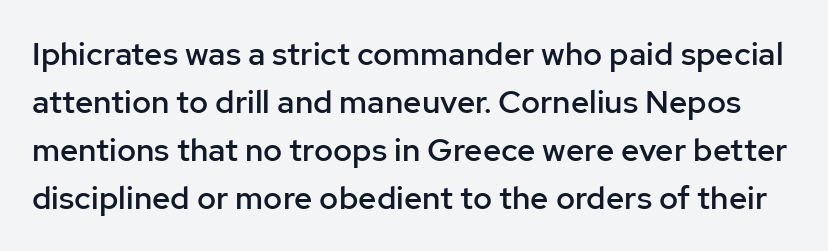
Each new line begins a customary step beneath the previous one. Short note: letters normally spaced. A bare baseline throughout the passage. This sample uses an upright cut, with every glyph sitting square on the baseline.
